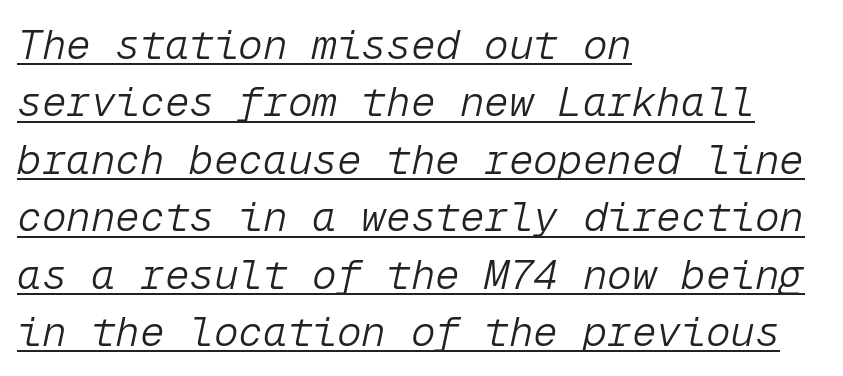
{"italic": "yes", "lean": "right", "slant_degrees": 12, "bold": "no", "weight": "light", "width": "normal", "stroke_contrast": "low", "x_height": "medium", "monospaced": "yes", "underline": "yes", "align": "left", "line_spacing": "normal", "line_spacing_ratio": 1.4, "letter_spacing": "normal", "letter_spacing_em": 0.0, "glyph_px": 41}
